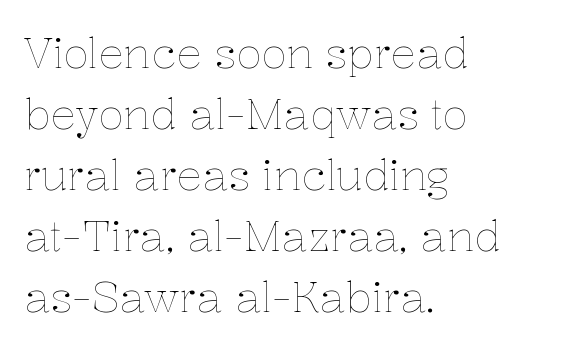
Q: Is the text bold? A: No.
Q: Is the text italic (slanted)? A: No, it is upright.
Q: Is the text underlined? A: No.
Q: How is the paragraph aligned? A: Left-aligned.
Q: Is the spacing between letters normal or unusually wide? A: Normal.
Q: Is the spacing between lines tight, normal or loose? A: Normal.
Q: Width (condensed, normal, or wide)? A: Normal.
Q: Stroke contrast? A: Low.
Q: x-height? A: Medium.
Q: Monospaced? A: No.
